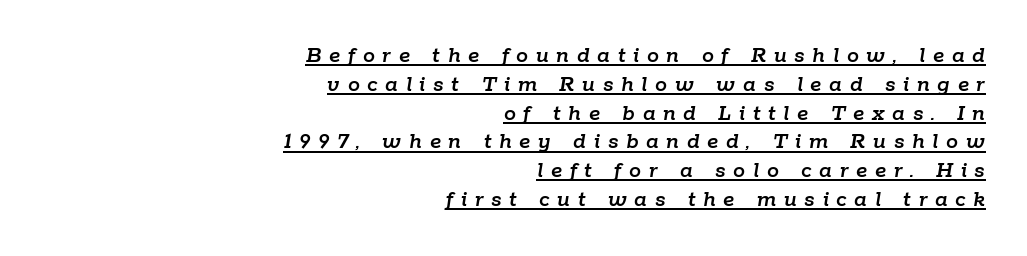
{"italic": "yes", "lean": "right", "slant_degrees": 9, "underline": "yes", "align": "right", "line_spacing_ratio": 1.2, "letter_spacing": "wide", "letter_spacing_em": 0.32, "glyph_px": 24}
